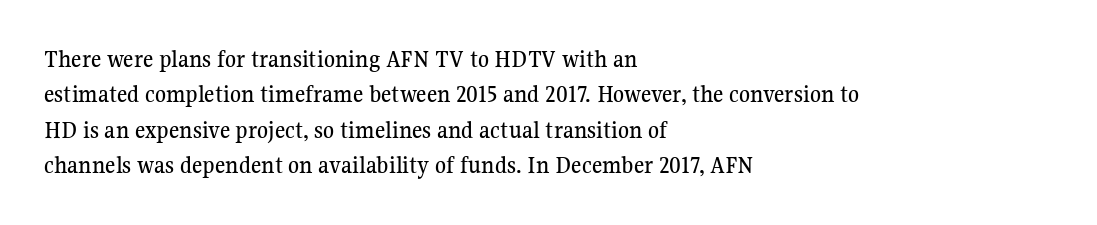
Q: Is the text italic (slanted)? A: No, it is upright.
Q: Is the text underlined? A: No.
Q: How is the paragraph aligned? A: Left-aligned.
Q: Is the spacing between letters normal or unusually wide? A: Normal.
Q: Is the spacing between lines tight, normal or loose? A: Normal.
